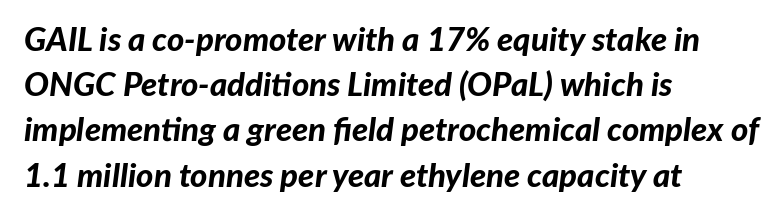
The image shows 33 px bold type, italic (leaning right); set left-aligned, normal line spacing (1.37x), normal letter spacing, not underlined; low stroke contrast and a medium x-height.
